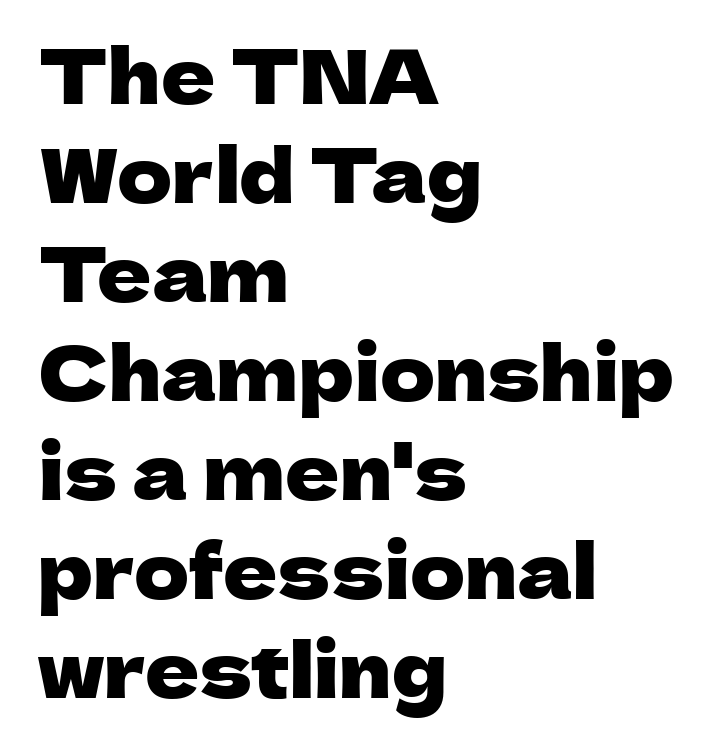
The tracking reads as untouched default to a designer's eye. Nope, no serifs anywhere on these letters. Layout note: lines flush left. Note the varied advance widths — an 'i' is clearly narrower than an 'm'. Unlike italic type, these characters show no tilt at all. The foot of each line stays bare and open.
